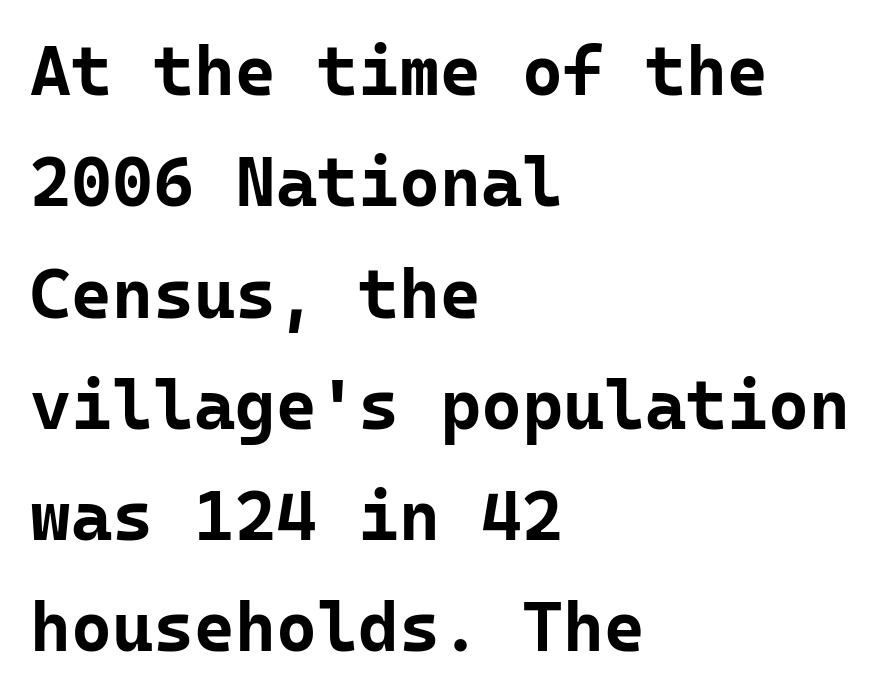
Chunky letters — that's bold for sure. Style check: upright. The passage shown is typeset with a sans-serif family. The designer left line spacing at the default.
